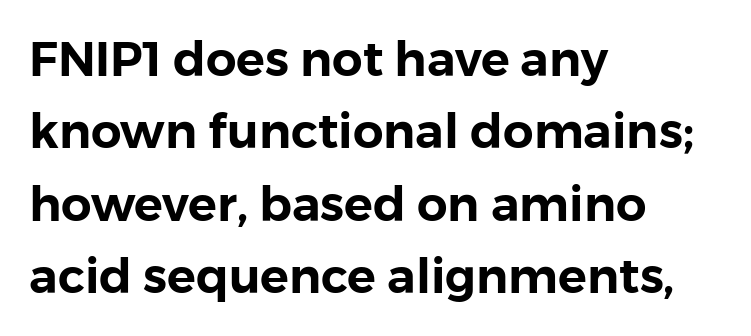
The image shows 48 px sans-serif type, upright; set left-aligned, normal line spacing (1.51x), normal letter spacing, not underlined; a medium x-height.
